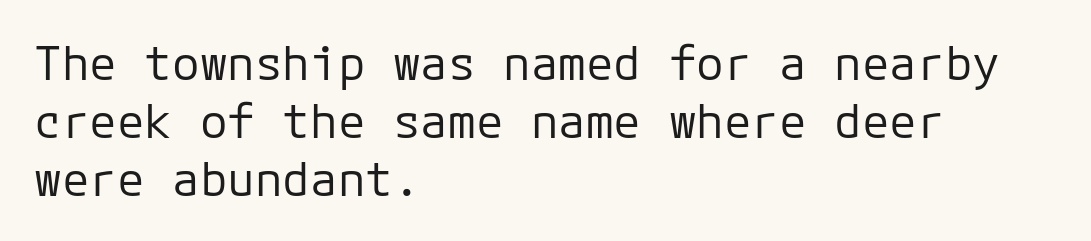
The image shows 46 px regular-weight sans-serif type, upright, monospaced; set left-aligned, normal line spacing (1.26x), normal letter spacing, not underlined; low stroke contrast and a medium x-height.
